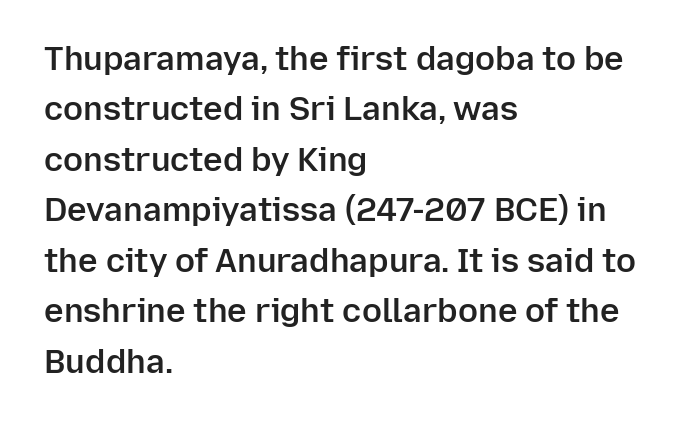
This is roman type, the default non-slanted kind. The lines sit at an ordinary, default distance from one another. A bit beefed up — I'd call it semibold rather than bold. Line starts are locked; line ends wander. What kind of face is this? One without serifs — a sans.
